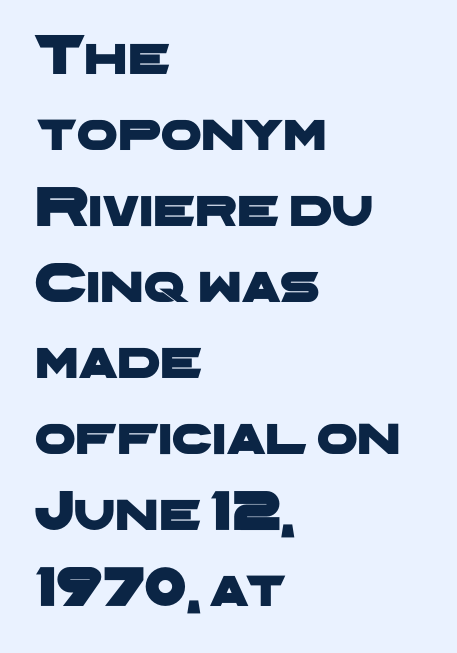
{"serif": "no", "width": "wide", "stroke_contrast": "low", "x_height": "medium", "monospaced": "no", "underline": "no", "align": "left", "line_spacing": "normal", "line_spacing_ratio": 1.31, "letter_spacing": "normal", "letter_spacing_em": 0.0, "glyph_px": 58}
